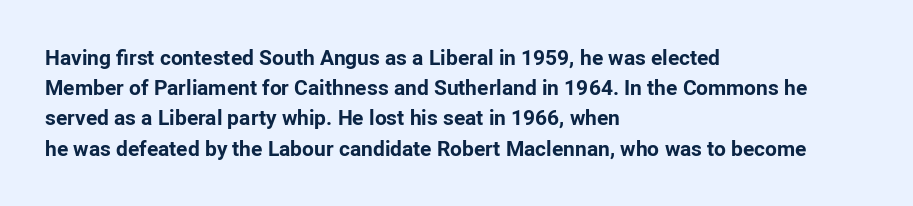
Q: Is the text bold? A: Yes.
Q: Is the text italic (slanted)? A: No, it is upright.
Q: Is the text underlined? A: No.
Q: How is the paragraph aligned? A: Left-aligned.
Q: Is the spacing between letters normal or unusually wide? A: Normal.
Q: Is the spacing between lines tight, normal or loose? A: Normal.
